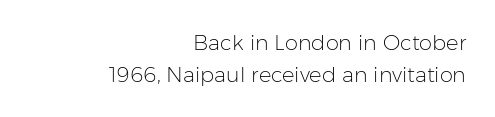
{"italic": "no", "bold": "no", "underline": "no", "align": "right", "line_spacing": "normal", "line_spacing_ratio": 1.52, "letter_spacing": "normal", "letter_spacing_em": 0.0, "glyph_px": 21}
